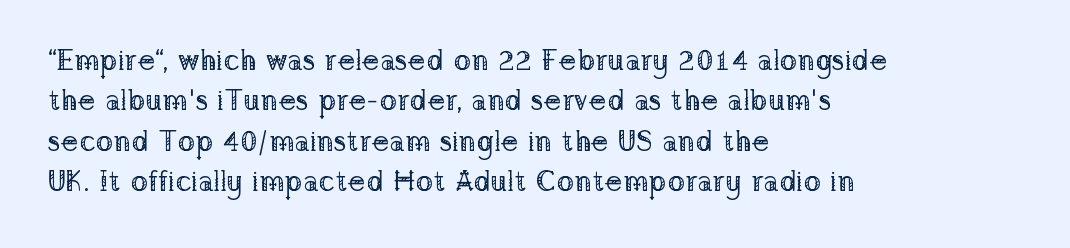
Vertical stems look standard width or narrower in stroke. Reading down the block, your eye returns to a fixed left position each line. Quick note: underline off. The designer left line spacing at the default. No extra tracking has been applied to these lines.
